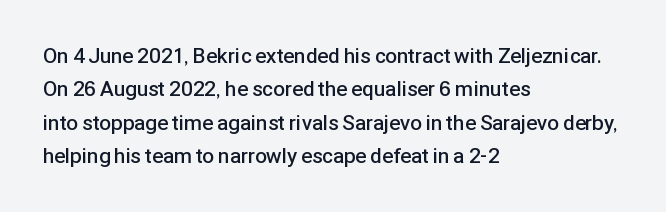
Q: Is the text bold? A: Semi-bold.
Q: Is the text italic (slanted)? A: No, it is upright.
Q: Is the text underlined? A: No.
Q: How is the paragraph aligned? A: Left-aligned.
Q: Is the spacing between letters normal or unusually wide? A: Normal.
Q: Is the spacing between lines tight, normal or loose? A: Normal.
